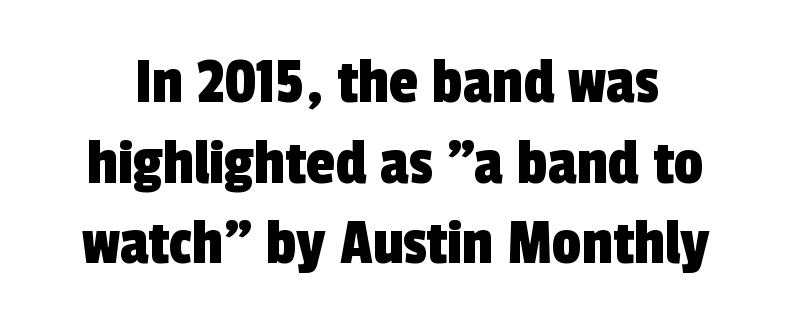
{"serif": "no", "width": "condensed", "x_height": "medium", "monospaced": "no", "underline": "no", "line_spacing_ratio": 1.22, "letter_spacing": "normal", "letter_spacing_em": 0.0, "glyph_px": 66}
